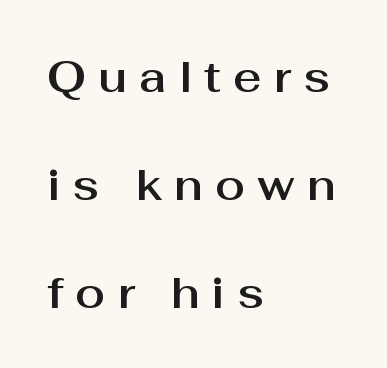
The image shows 44 px sans-serif type, upright; set left-aligned, loose line spacing (2.45x), unusually wide letter spacing (+0.27 em), not underlined; medium stroke contrast and a medium x-height.
